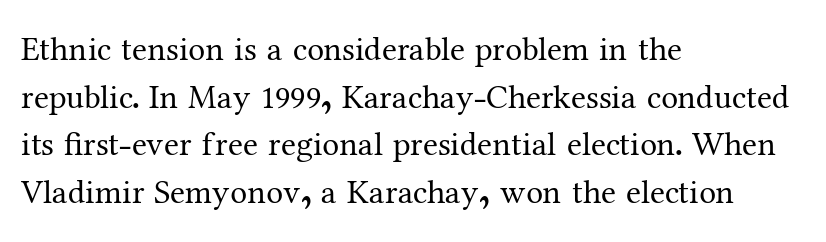
The image shows 34 px regular-weight serif type, upright; set left-aligned, normal line spacing (1.4x), normal letter spacing, not underlined; medium stroke contrast and a medium x-height.
